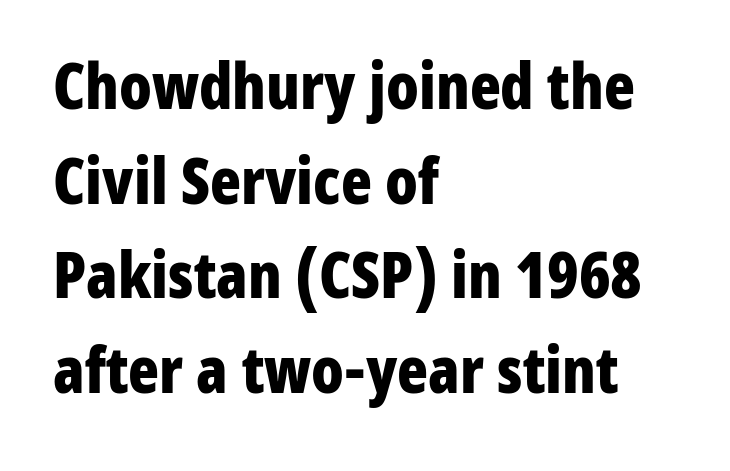
{"serif": "no", "italic": "no", "bold": "yes", "weight": "bold", "width": "condensed", "stroke_contrast": "low", "x_height": "medium", "monospaced": "no", "underline": "no", "align": "left", "line_spacing": "normal", "line_spacing_ratio": 1.48, "letter_spacing": "normal", "letter_spacing_em": 0.0, "glyph_px": 64}
